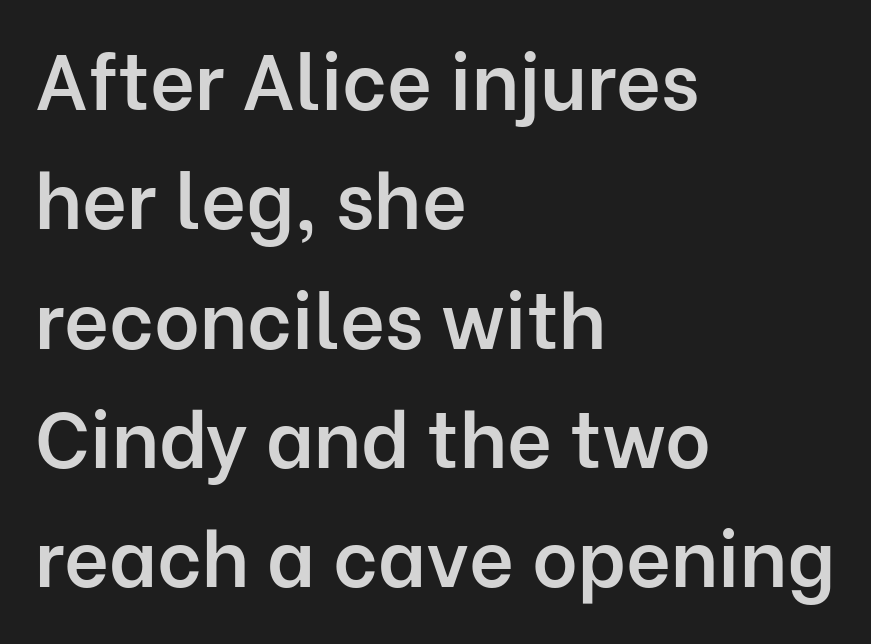
Q: Is the text bold? A: Semi-bold.
Q: Is the text italic (slanted)? A: No, it is upright.
Q: Is the typeface a serif or a sans-serif typeface? A: Sans-serif.
Q: Is the text underlined? A: No.
Q: How is the paragraph aligned? A: Left-aligned.
Q: Is the spacing between letters normal or unusually wide? A: Normal.
Q: Is the spacing between lines tight, normal or loose? A: Normal.
Q: Width (condensed, normal, or wide)? A: Normal.
Q: Stroke contrast? A: Low.
Q: x-height? A: Medium.
Q: Monospaced? A: No.
